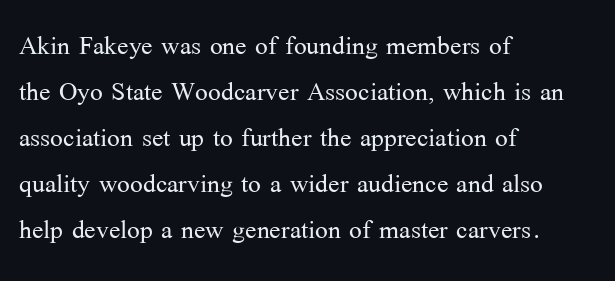
Q: Is the text bold? A: No.
Q: Is the text italic (slanted)? A: No, it is upright.
Q: Is the typeface a serif or a sans-serif typeface? A: Serif.
Q: Is the text underlined? A: No.
Q: How is the paragraph aligned? A: Left-aligned.
Q: Is the spacing between letters normal or unusually wide? A: Normal.
Q: Is the spacing between lines tight, normal or loose? A: Normal.
Q: Width (condensed, normal, or wide)? A: Normal.
Q: Stroke contrast? A: Medium.
Q: x-height? A: Medium.
Q: Monospaced? A: No.
